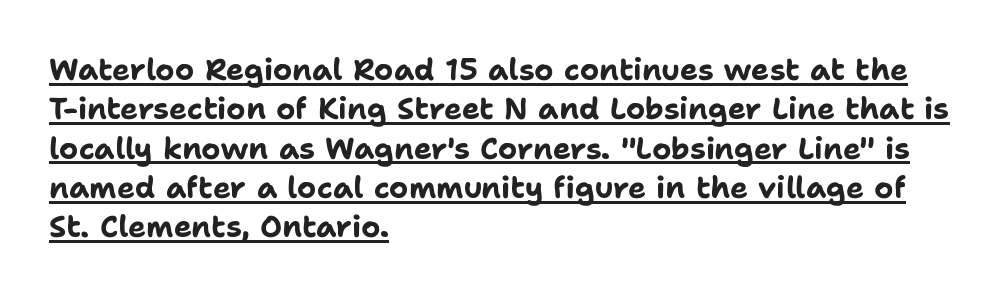
Leading matches the norm, producing a regular column. You could not count columns in this text — the font is proportionally spaced. This is heavy type, rendered in bold. When letters stand straight like this, we call the style roman or upright. Each line starts at the same left margin while the right side varies. Honestly, the underline is the first thing you notice here.
